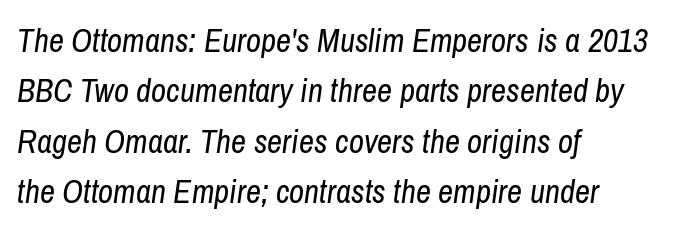
{"italic": "yes", "lean": "right", "slant_degrees": 8, "bold": "no", "weight": "regular", "width": "condensed", "stroke_contrast": "low", "x_height": "medium", "monospaced": "no", "underline": "no", "align": "left", "line_spacing": "normal", "line_spacing_ratio": 1.53, "letter_spacing": "normal", "letter_spacing_em": 0.0, "glyph_px": 33}
